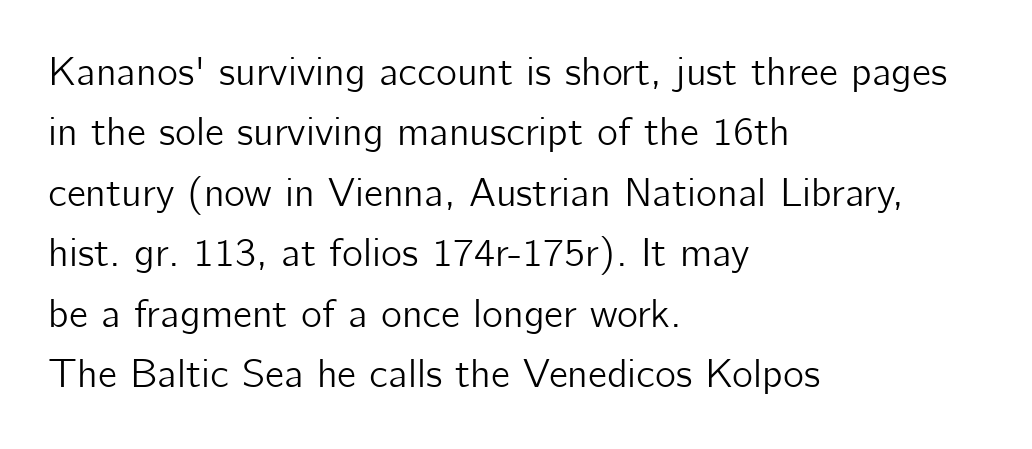
Q: Is the text italic (slanted)? A: No, it is upright.
Q: Is the typeface a serif or a sans-serif typeface? A: Sans-serif.
Q: Is the text underlined? A: No.
Q: How is the paragraph aligned? A: Left-aligned.
Q: Is the spacing between letters normal or unusually wide? A: Normal.
Q: Is the spacing between lines tight, normal or loose? A: Normal.
Q: Width (condensed, normal, or wide)? A: Normal.
Q: Stroke contrast? A: Low.
Q: x-height? A: Medium.
Q: Monospaced? A: No.
